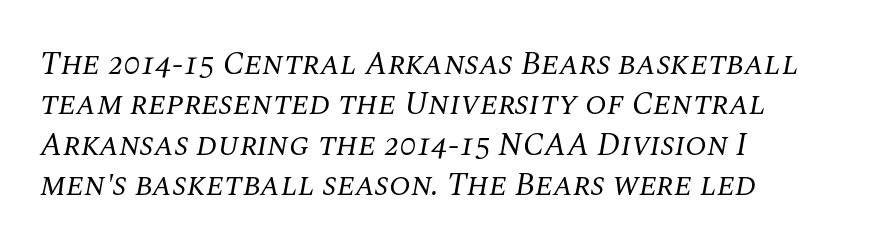
The image shows 32 px regular-weight serif type, italic (leaning right); set left-aligned, normal line spacing (1.26x), normal letter spacing, not underlined; medium stroke contrast and a large x-height.
